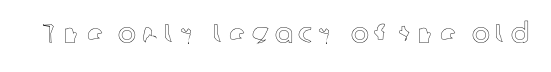
{"italic": "no", "underline": "no", "letter_spacing": "wide", "letter_spacing_em": 0.21, "glyph_px": 27}
